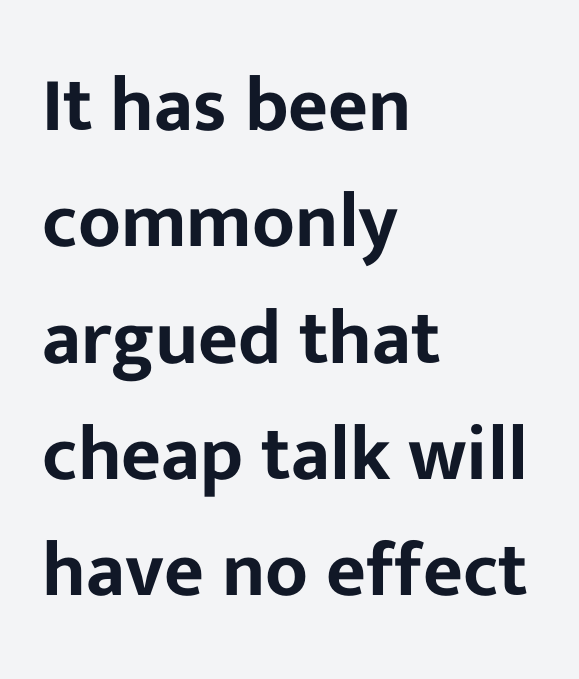
A typesetter would mark this as roman, not italic. Varying glyph widths throughout — classic text-font behaviour. Glance below the letters and you will spot only blank space. What's the leading like? Ordinary, nothing unusual.
